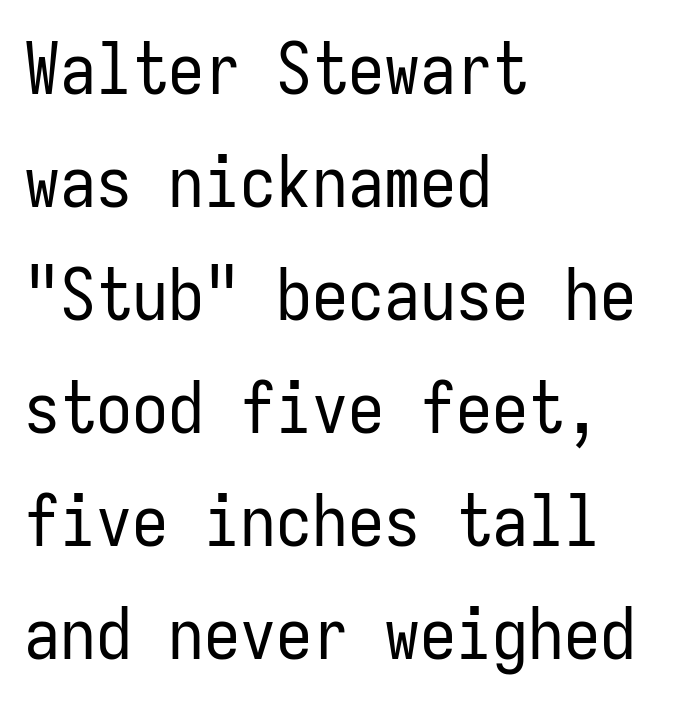
The image shows 72 px regular-weight, condensed sans-serif type, upright, monospaced; set left-aligned, normal line spacing (1.57x), normal letter spacing, not underlined; low stroke contrast and a medium x-height.
